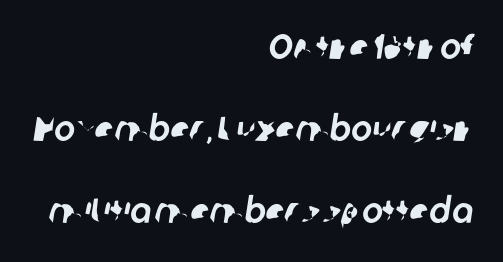
Q: Is the typeface a serif or a sans-serif typeface? A: Sans-serif.
Q: Is the text underlined? A: No.
Q: How is the paragraph aligned? A: Right-aligned.
Q: Is the spacing between letters normal or unusually wide? A: Normal.
Q: Is the spacing between lines tight, normal or loose? A: Loose.
Q: Width (condensed, normal, or wide)? A: Normal.
Q: Stroke contrast? A: Low.
Q: x-height? A: Medium.
Q: Monospaced? A: No.
